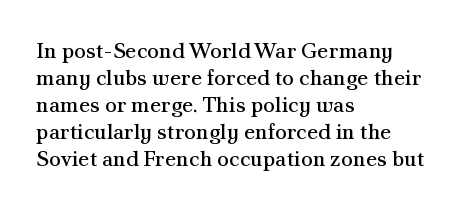
The image shows 22 px text type, upright; set left-aligned, line spacing 1.23x, normal letter spacing, not underlined.
